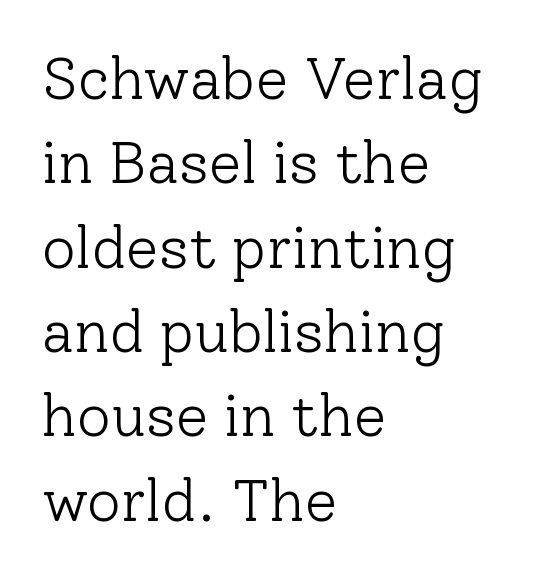
The image shows 59 px light serif type, upright; set left-aligned, normal line spacing (1.43x), normal letter spacing, not underlined; low stroke contrast and a medium x-height.
